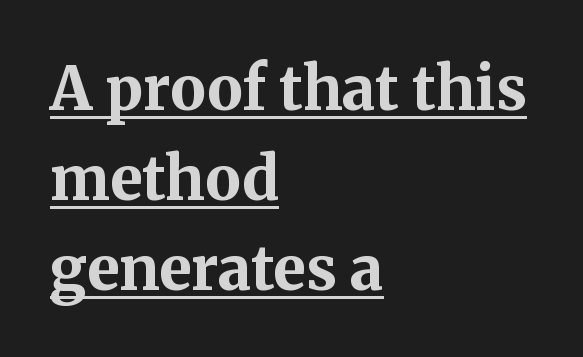
{"serif": "yes", "italic": "no", "bold": "yes", "weight": "bold", "width": "normal", "stroke_contrast": "medium", "x_height": "medium", "monospaced": "no", "underline": "yes", "align": "left", "line_spacing": "normal", "line_spacing_ratio": 1.5, "letter_spacing": "normal", "letter_spacing_em": 0.0, "glyph_px": 60}
